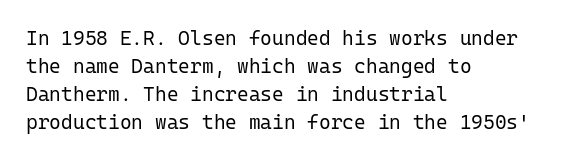
The image shows 20 px text type, upright; set left-aligned, normal line spacing (1.4x), normal letter spacing, not underlined.
